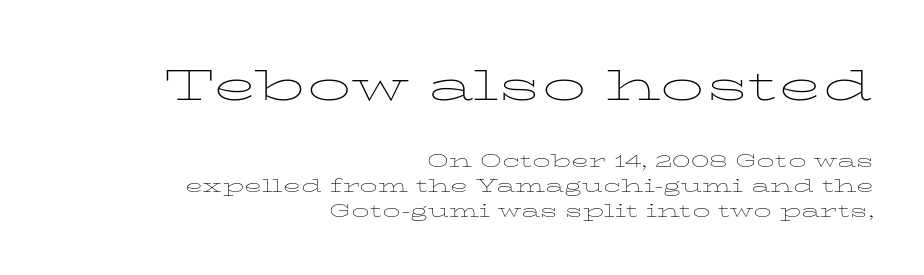
The image shows 44 px thin, wide serif type, upright; set right-aligned, normal line spacing (1.38x), normal letter spacing, not underlined; the first (top) block is 2.44x larger; low stroke contrast and a medium x-height.
